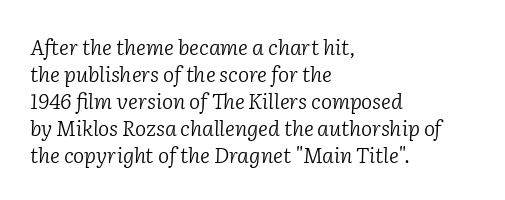
A normal amount of white space separates one row of letters from the next. Horizontal alignment here is leftward, the default for most running prose. The characters are drawn with everyday or finer stroke widths. Here the glyphs are tracked normally, forming tight word shapes.
